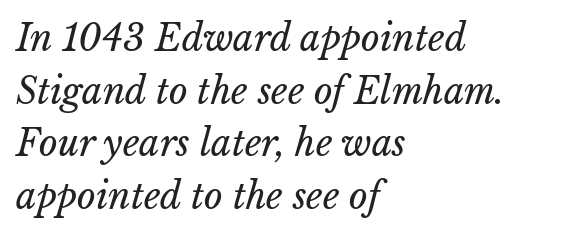
Left-aligned paragraph, ragged on the right. Looks like regular typesetting: each glyph gets only the width it needs. The type is set solid horizontally, with unmodified tracking. The letters are slanted; this is an italic face. Horizontal bands of white between lines are of average thickness.
